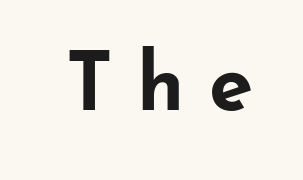
The letters are bold, with thick, heavy strokes. The letters carry no serifs — their stems end cleanly without finishing strokes. Look at the tracking — it's clearly loosened, letters drifting apart. The lettering stays uniformly vertical, giving the passage a roman look. Note the varied advance widths — an 'i' is clearly narrower than an 'm'.
